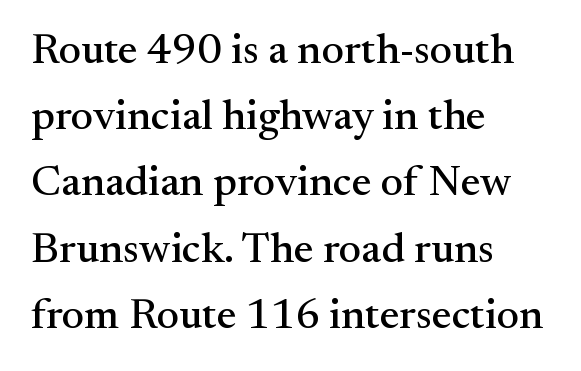
The paragraph has a hard left edge and a soft right edge. The letters advance in unequal steps, a hallmark of proportional type. Serifs: yes, visible at the terminals of the letterforms. The letterforms sit shoulder to shoulder at normal distance. Underlining? Definitely not there. Interline gaps are of average width in this sample.
